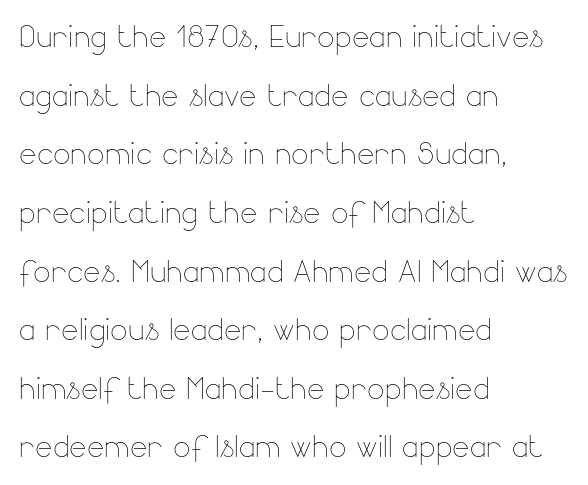
Q: Is the text bold? A: No.
Q: Is the text italic (slanted)? A: No, it is upright.
Q: Is the text underlined? A: No.
Q: How is the paragraph aligned? A: Left-aligned.
Q: Is the spacing between letters normal or unusually wide? A: Normal.
Q: Is the spacing between lines tight, normal or loose? A: Normal.
Q: Width (condensed, normal, or wide)? A: Normal.
Q: Stroke contrast? A: Low.
Q: x-height? A: Small.
Q: Monospaced? A: No.
